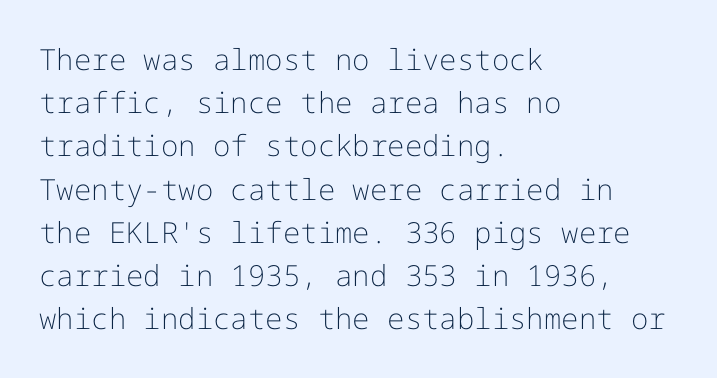
{"serif": "no", "italic": "no", "bold": "no", "weight": "light", "width": "normal", "stroke_contrast": "low", "x_height": "medium", "underline": "no", "align": "left", "line_spacing": "normal", "line_spacing_ratio": 1.49, "letter_spacing": "normal", "letter_spacing_em": 0.0, "glyph_px": 29}
